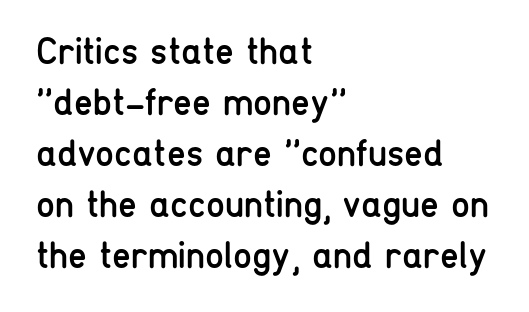
Q: Is the text bold? A: No.
Q: Is the text italic (slanted)? A: No, it is upright.
Q: Is the typeface a serif or a sans-serif typeface? A: Sans-serif.
Q: Is the text underlined? A: No.
Q: How is the paragraph aligned? A: Left-aligned.
Q: Is the spacing between letters normal or unusually wide? A: Normal.
Q: Is the spacing between lines tight, normal or loose? A: Normal.
Q: Width (condensed, normal, or wide)? A: Condensed.
Q: Stroke contrast? A: Low.
Q: x-height? A: Medium.
Q: Monospaced? A: No.
